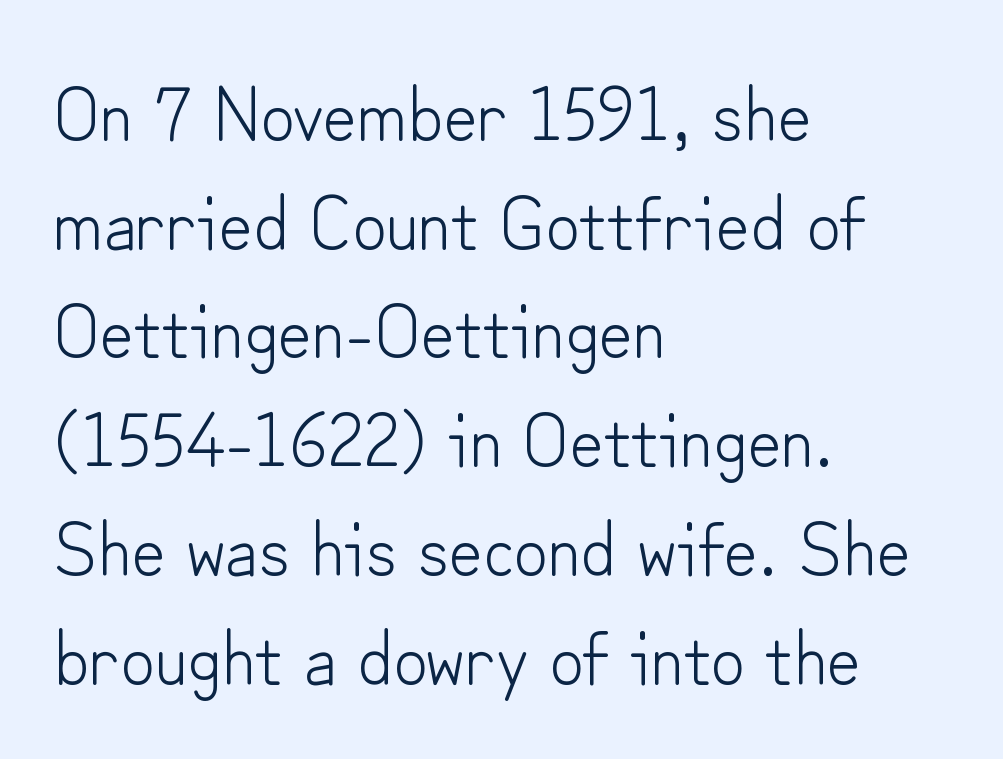
No heavy texture on the line: the type isn't bold. Line spacing here is normal. Character widths vary here, with narrow letters taking less room than wide ones. The face used here is rendered with its standard letterfit. No feet cap the strokes, marking this as sans-serif type. Quick note: not italic, upright.
